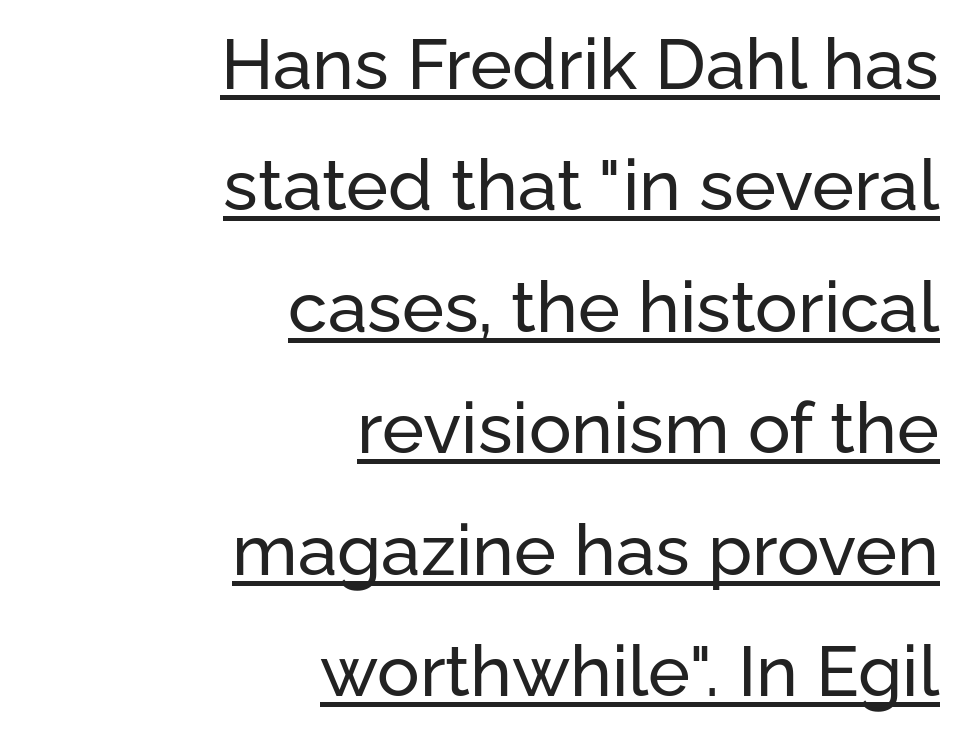
The image shows 71 px sans-serif type, upright; set right-aligned, line spacing 1.71x, normal letter spacing, underlined; low stroke contrast and a medium x-height.
